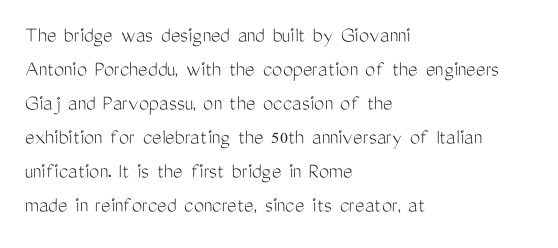
The image shows 23 px text type, upright; set left-aligned, normal line spacing (1.48x), normal letter spacing, not underlined.
